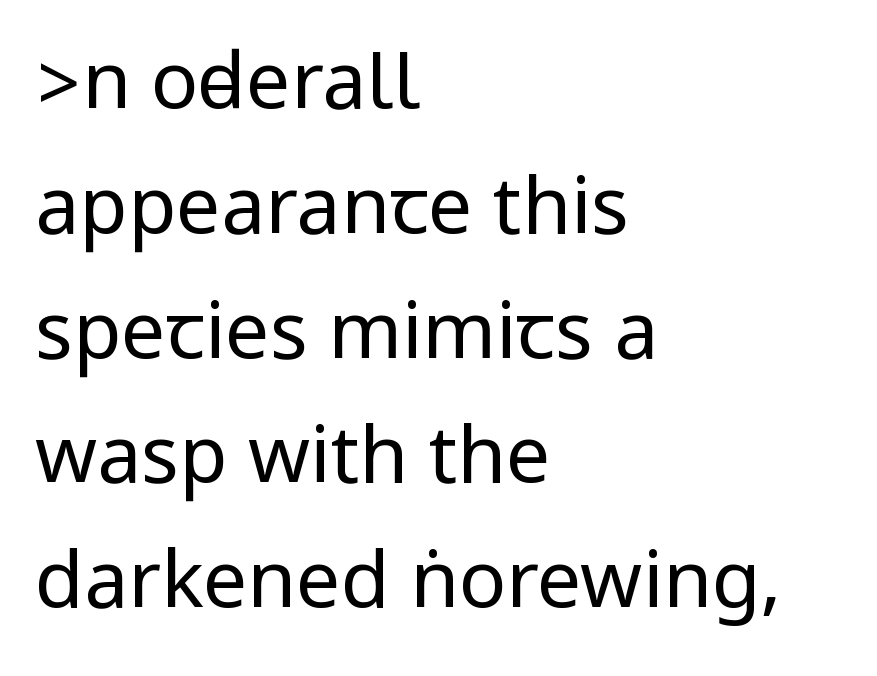
Q: Is the text bold? A: No.
Q: Is the text italic (slanted)? A: No, it is upright.
Q: Is the typeface a serif or a sans-serif typeface? A: Sans-serif.
Q: Is the text underlined? A: No.
Q: How is the paragraph aligned? A: Left-aligned.
Q: Is the spacing between letters normal or unusually wide? A: Normal.
Q: Is the spacing between lines tight, normal or loose? A: Normal.
Q: Width (condensed, normal, or wide)? A: Condensed.
Q: Stroke contrast? A: Low.
